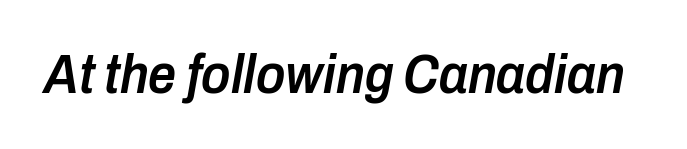
Q: Is the text bold? A: Semi-bold.
Q: Is the text italic (slanted)? A: Yes, it leans right by about 10 degrees.
Q: Is the text underlined? A: No.
Q: Is the spacing between letters normal or unusually wide? A: Normal.
Q: Width (condensed, normal, or wide)? A: Condensed.
Q: Stroke contrast? A: Low.
Q: x-height? A: Medium.
Q: Monospaced? A: No.
